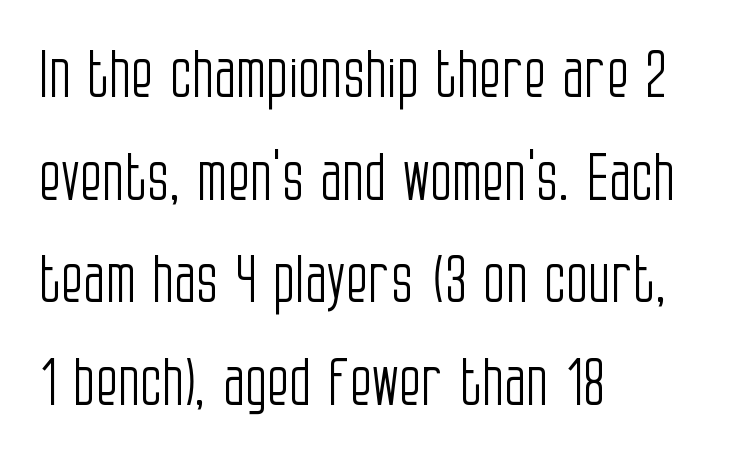
A normal amount of white space separates one row of letters from the next. Each row of text sits above clean, open space. The specimen reads as upright at a glance. Note the varied advance widths — an 'i' is clearly narrower than an 'm'.
